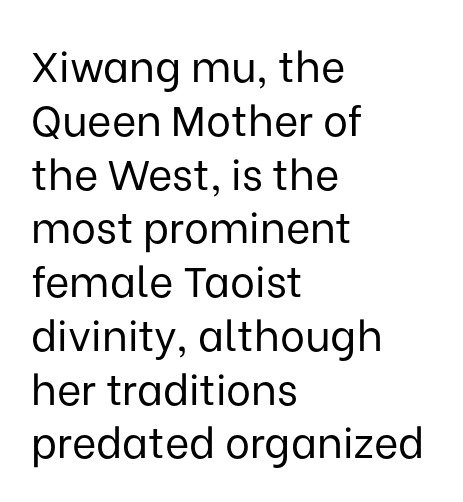
Q: Is the text bold? A: No.
Q: Is the text italic (slanted)? A: No, it is upright.
Q: Is the typeface a serif or a sans-serif typeface? A: Sans-serif.
Q: Is the text underlined? A: No.
Q: How is the paragraph aligned? A: Left-aligned.
Q: Is the spacing between letters normal or unusually wide? A: Normal.
Q: Is the spacing between lines tight, normal or loose? A: Normal.
Q: Width (condensed, normal, or wide)? A: Normal.
Q: Stroke contrast? A: Low.
Q: x-height? A: Medium.
Q: Monospaced? A: No.
